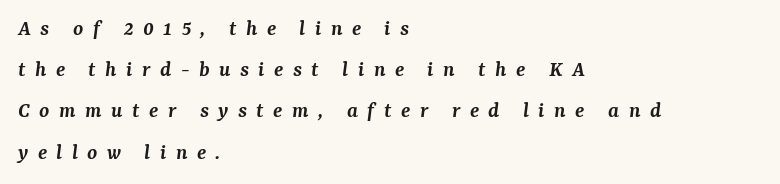
{"italic": "yes", "lean": "right", "slant_degrees": 7, "bold": "semi", "underline": "no", "align": "left", "line_spacing_ratio": 1.79, "letter_spacing": "wide", "letter_spacing_em": 0.41, "glyph_px": 23}
